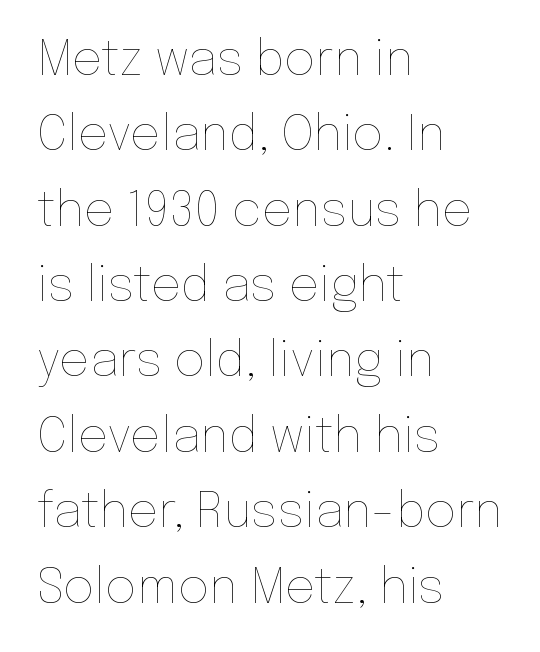
The image shows 48 px thin type, upright; set left-aligned, normal line spacing (1.57x), normal letter spacing, not underlined; low stroke contrast and a medium x-height.
